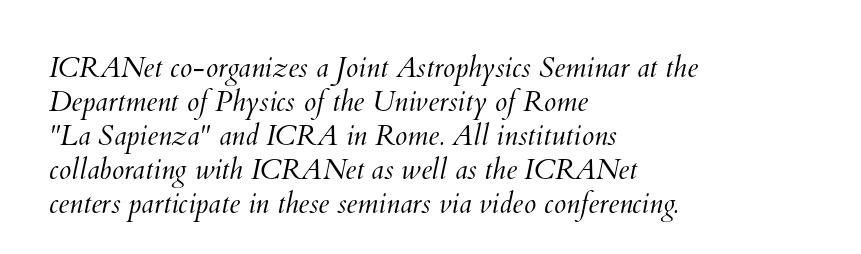
{"bold": "no", "weight": "light", "width": "normal", "stroke_contrast": "medium", "x_height": "small", "monospaced": "no", "underline": "no", "align": "left", "line_spacing_ratio": 1.21, "letter_spacing": "normal", "letter_spacing_em": 0.0, "glyph_px": 28}
